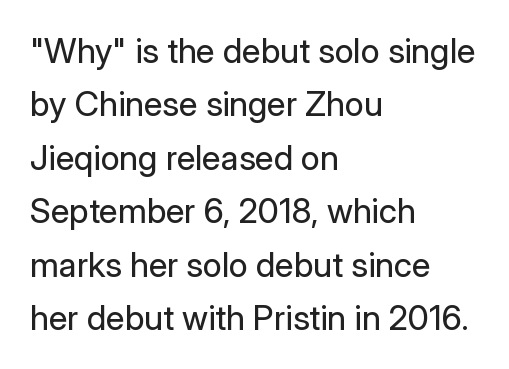
The image shows 34 px regular-weight sans-serif type, upright; set left-aligned, normal line spacing (1.57x), normal letter spacing, not underlined; low stroke contrast and a medium x-height.
